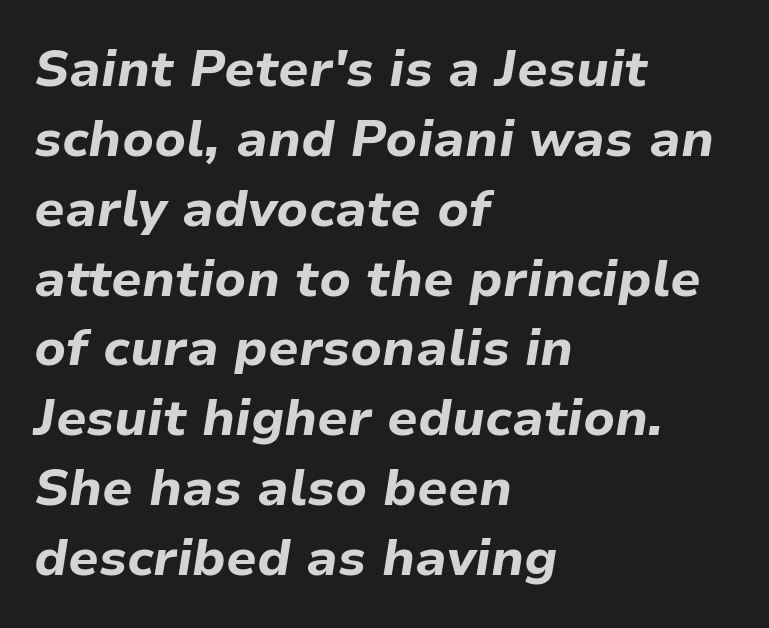
You can tell it's italic because the verticals aren't actually vertical. The rag falls on the right side of this text block. Compared with typical body copy, the letter spacing here is the same. Honestly, the row spacing looks completely unremarkable. Looks like regular typesetting: each glyph gets only the width it needs. As a designer I'd log this as weight 700, bold.
